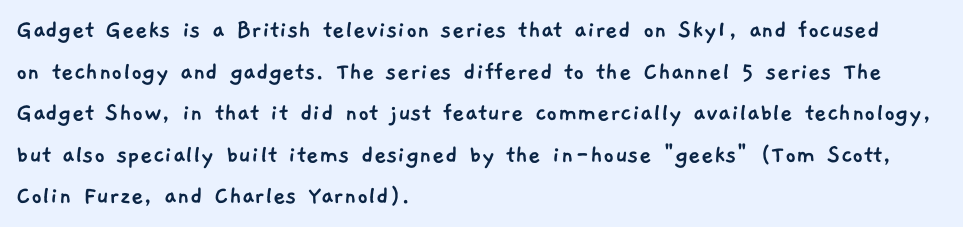
{"underline": "no", "align": "left", "line_spacing": "normal", "line_spacing_ratio": 1.54, "letter_spacing": "normal", "letter_spacing_em": 0.0, "glyph_px": 27}
